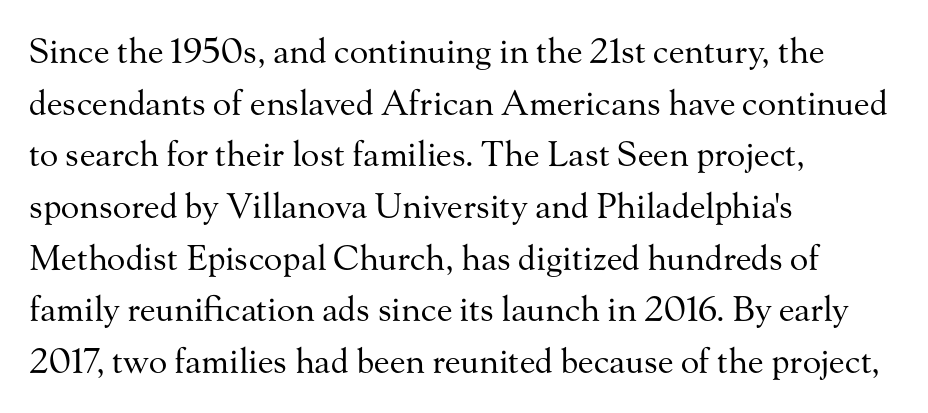
{"serif": "yes", "italic": "no", "bold": "no", "weight": "regular", "width": "normal", "stroke_contrast": "medium", "x_height": "small", "monospaced": "no", "underline": "no", "align": "left", "line_spacing": "normal", "line_spacing_ratio": 1.52, "letter_spacing": "normal", "letter_spacing_em": 0.0, "glyph_px": 34}
